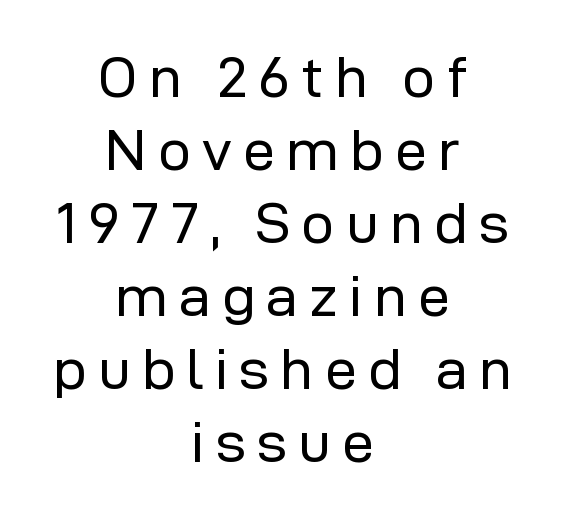
{"serif": "no", "italic": "no", "bold": "no", "weight": "regular", "width": "normal", "stroke_contrast": "low", "x_height": "medium", "monospaced": "no", "underline": "no", "align": "center", "line_spacing": "normal", "line_spacing_ratio": 1.26, "glyph_px": 58}
